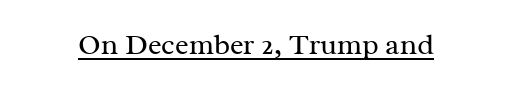
Q: Is the text bold? A: No.
Q: Is the text italic (slanted)? A: No, it is upright.
Q: Is the typeface a serif or a sans-serif typeface? A: Serif.
Q: Is the text underlined? A: Yes.
Q: Is the spacing between letters normal or unusually wide? A: Normal.
Q: Width (condensed, normal, or wide)? A: Normal.
Q: Stroke contrast? A: Medium.
Q: x-height? A: Medium.
Q: Monospaced? A: No.
